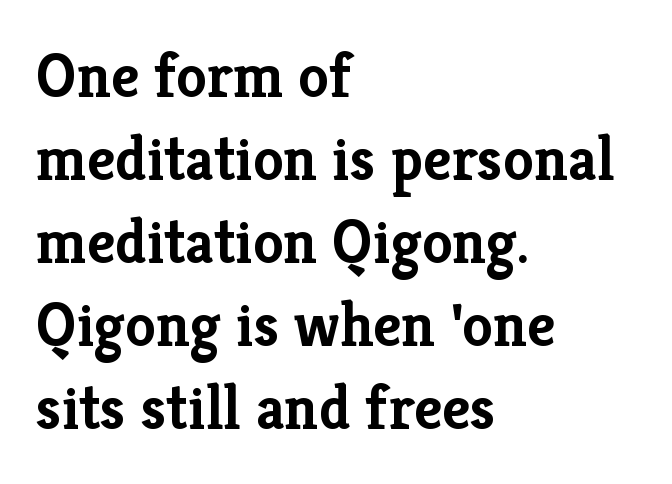
Q: Is the text bold? A: Yes.
Q: Is the text italic (slanted)? A: No, it is upright.
Q: Is the typeface a serif or a sans-serif typeface? A: Serif.
Q: Is the text underlined? A: No.
Q: How is the paragraph aligned? A: Left-aligned.
Q: Is the spacing between letters normal or unusually wide? A: Normal.
Q: Is the spacing between lines tight, normal or loose? A: Normal.
Q: Width (condensed, normal, or wide)? A: Normal.
Q: Stroke contrast? A: Low.
Q: x-height? A: Medium.
Q: Monospaced? A: No.
